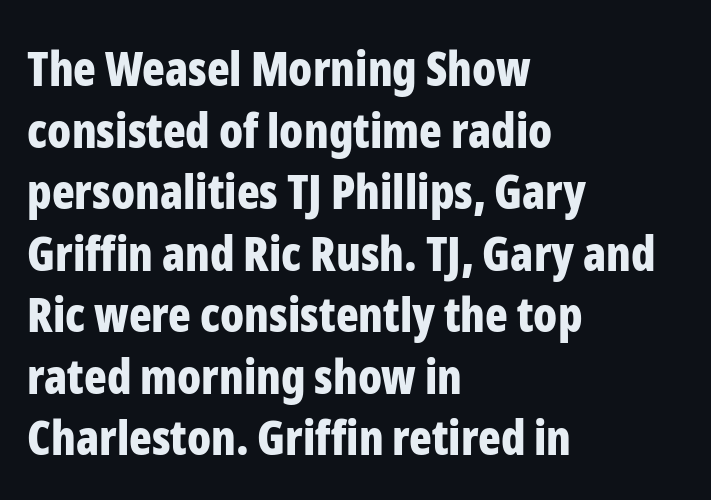
The image shows 47 px bold, condensed sans-serif type, upright; set left-aligned, normal line spacing (1.31x), normal letter spacing, not underlined; low stroke contrast and a medium x-height.
